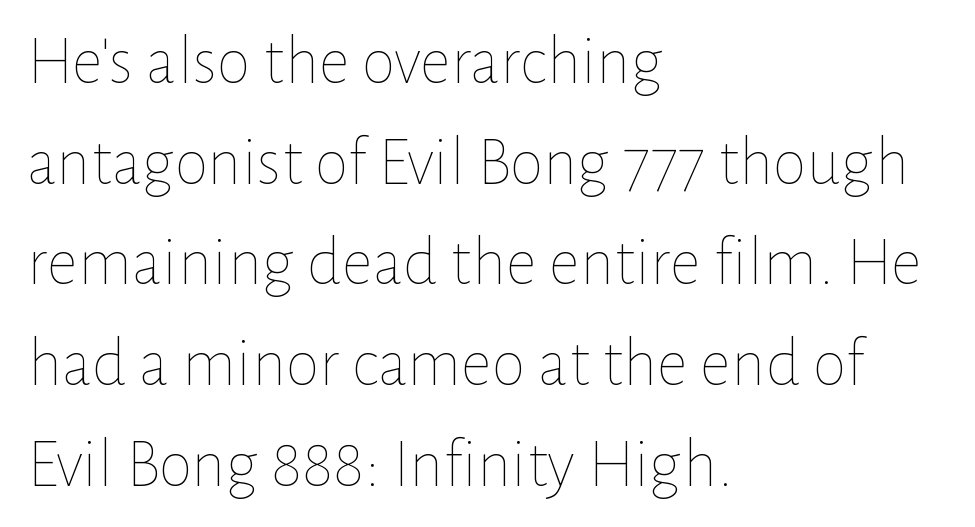
Words float on clear page, feet unadorned. The typography opts for an upright posture over an oblique one. This sample has the flowing, uneven cadence of proportional lettering. Stems here are at most as thick as an everyday book face. All the whitespace from short lines collects on the right.
